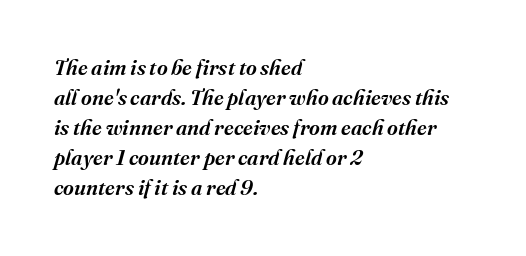
Q: Is the text bold? A: Semi-bold.
Q: Is the text italic (slanted)? A: Yes, it leans right by about 16 degrees.
Q: Is the text underlined? A: No.
Q: How is the paragraph aligned? A: Left-aligned.
Q: Is the spacing between letters normal or unusually wide? A: Normal.
Q: Is the spacing between lines tight, normal or loose? A: Normal.
